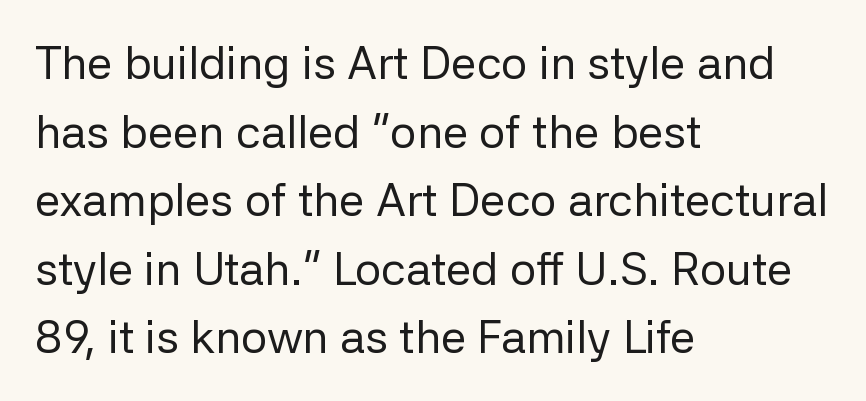
{"serif": "no", "italic": "no", "bold": "no", "weight": "regular", "width": "normal", "stroke_contrast": "low", "x_height": "medium", "monospaced": "no", "underline": "no", "align": "left", "line_spacing": "normal", "line_spacing_ratio": 1.49, "letter_spacing": "normal", "letter_spacing_em": 0.0, "glyph_px": 46}
